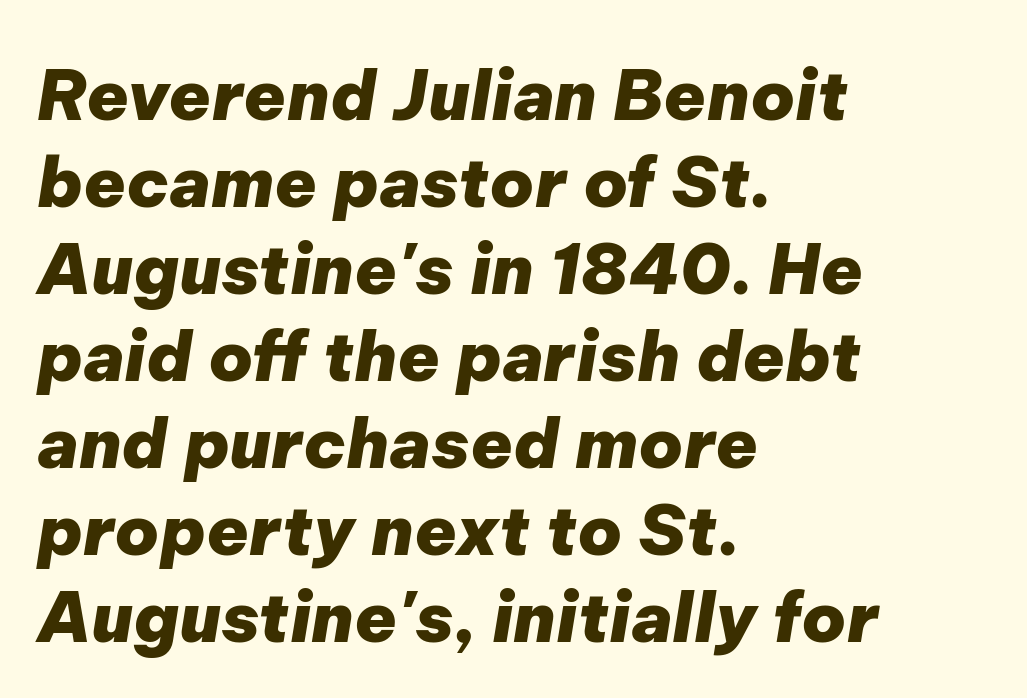
The image shows 69 px heavy type, italic (leaning right); set left-aligned, normal line spacing (1.26x), normal letter spacing, not underlined; low stroke contrast and a medium x-height.
